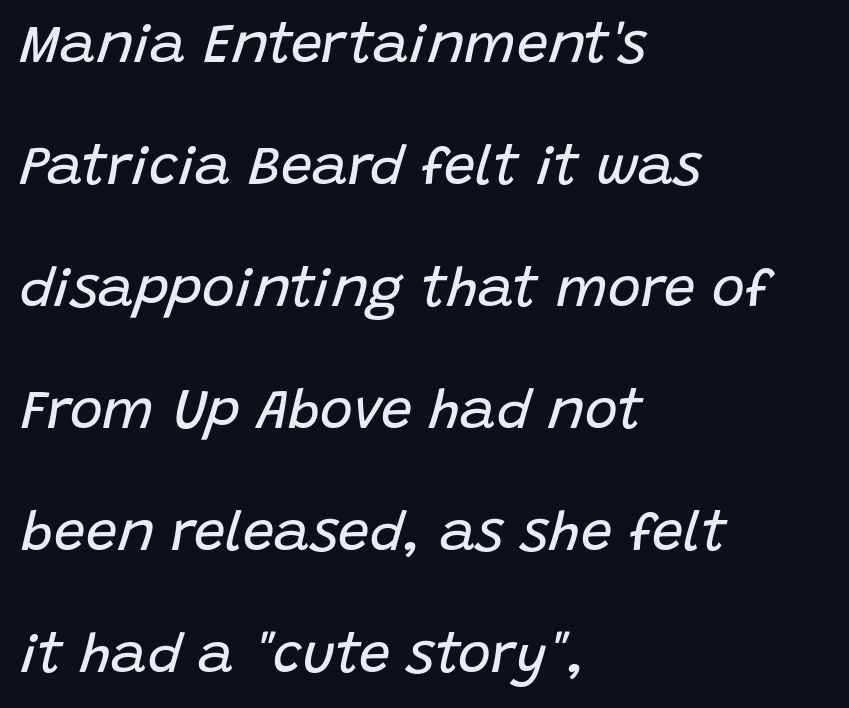
Q: Is the text bold? A: No.
Q: Is the text italic (slanted)? A: Yes, it leans right by about 15 degrees.
Q: Is the text underlined? A: No.
Q: How is the paragraph aligned? A: Left-aligned.
Q: Is the spacing between letters normal or unusually wide? A: Normal.
Q: Is the spacing between lines tight, normal or loose? A: Loose.
Q: Width (condensed, normal, or wide)? A: Normal.
Q: Stroke contrast? A: Low.
Q: x-height? A: Large.
Q: Monospaced? A: No.
